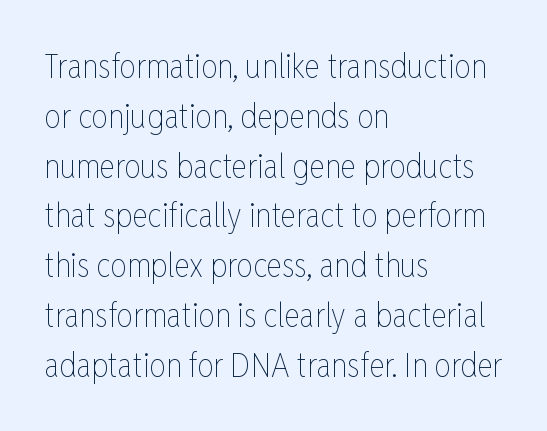
Rendered with straight, roman letterforms. This reads as an unemphasized weight, regular at the heaviest. Vertically, the passage feels balanced, rows spaced as you'd expect. Note the varied advance widths — an 'i' is clearly narrower than an 'm'.
